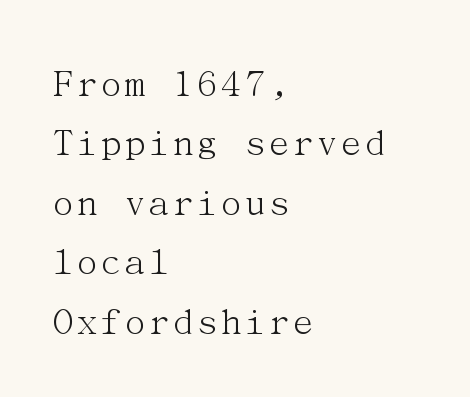
Q: Is the text bold? A: No.
Q: Is the text italic (slanted)? A: No, it is upright.
Q: Is the typeface a serif or a sans-serif typeface? A: Serif.
Q: Is the text underlined? A: No.
Q: How is the paragraph aligned? A: Left-aligned.
Q: Is the spacing between letters normal or unusually wide? A: Normal.
Q: Is the spacing between lines tight, normal or loose? A: Normal.
Q: Width (condensed, normal, or wide)? A: Normal.
Q: Stroke contrast? A: Medium.
Q: x-height? A: Medium.
